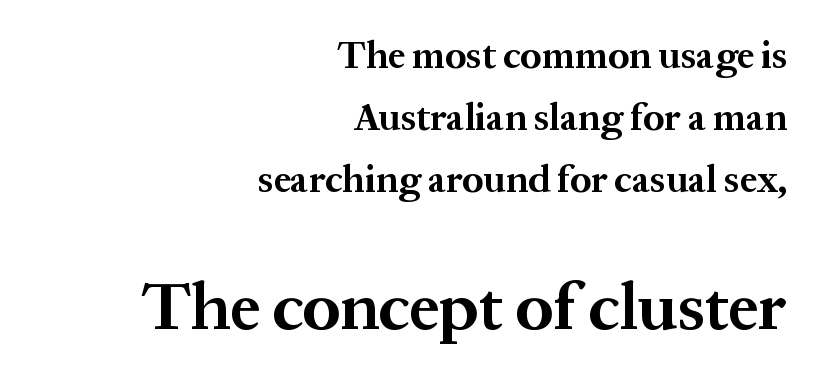
{"serif": "yes", "italic": "no", "bold": "yes", "weight": "bold", "width": "normal", "stroke_contrast": "medium", "x_height": "medium", "monospaced": "no", "underline": "no", "align": "right", "line_spacing": "normal", "line_spacing_ratio": 1.63, "letter_spacing": "normal", "letter_spacing_em": 0.0, "larger_block": "second", "size_ratio": 1.76, "glyph_px": 67}
